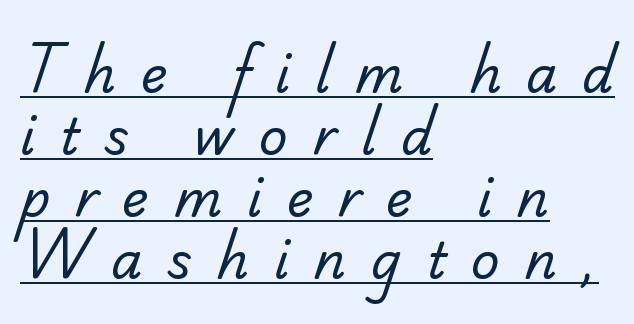
{"serif": "yes", "bold": "no", "weight": "regular", "width": "normal", "stroke_contrast": "low", "x_height": "small", "monospaced": "no", "underline": "yes", "align": "left", "line_spacing_ratio": 1.24, "letter_spacing": "wide", "letter_spacing_em": 0.5, "glyph_px": 50}
